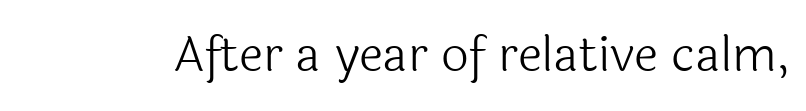
The image shows 49 px light sans-serif type, upright; set normal letter spacing, not underlined; a medium x-height.
